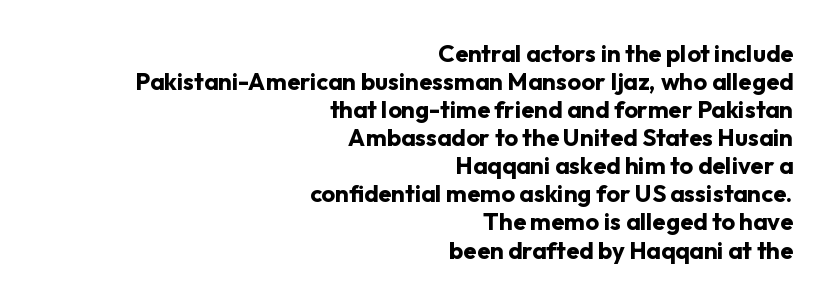
The image shows 24 px bold type, upright; set right-aligned, line spacing 1.17x, normal letter spacing, not underlined.
